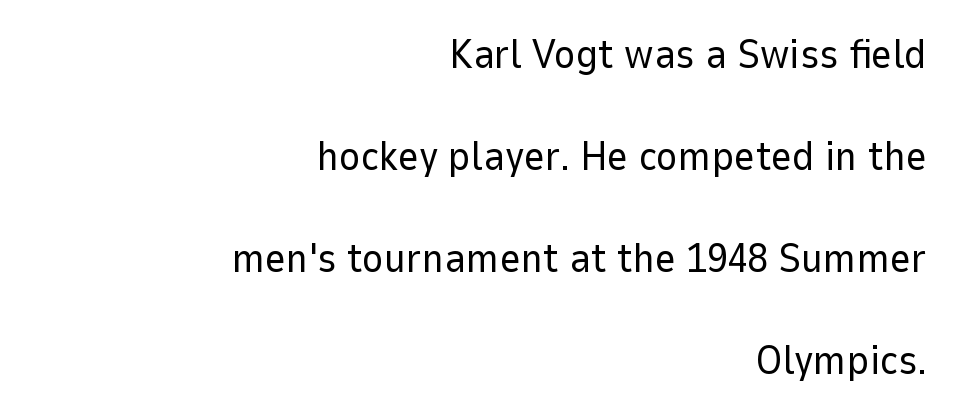
The space beneath each line is pristine and unruled. Weight: not bold — regular or lighter. The letters advance in unequal steps, a hallmark of proportional type. Does the copy run flush right? Yes — the right margin is perfectly even. These lines keep a tight, regular rhythm from letter to letter. Line spacing here is loose.
